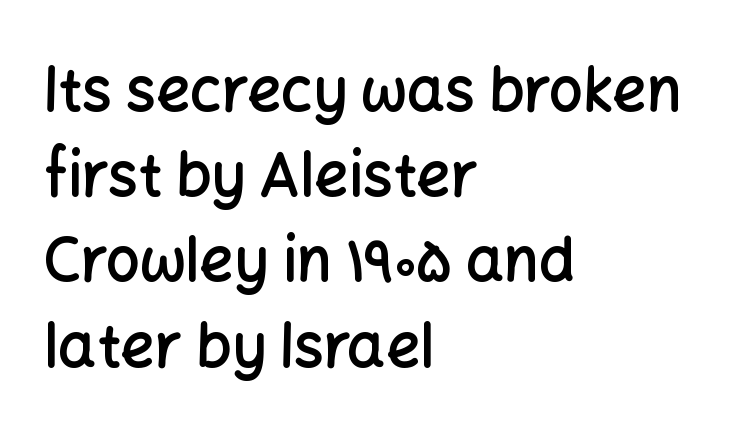
{"serif": "no", "italic": "no", "bold": "semi", "weight": "semibold", "width": "normal", "stroke_contrast": "low", "x_height": "medium", "monospaced": "no", "underline": "no", "align": "left", "line_spacing": "normal", "line_spacing_ratio": 1.42, "letter_spacing": "normal", "letter_spacing_em": 0.0, "glyph_px": 60}
